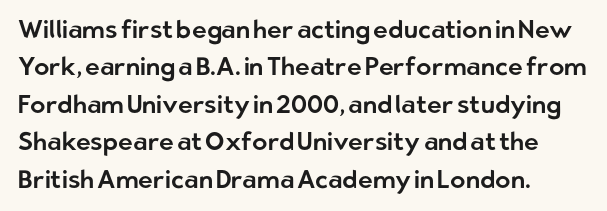
Q: Is the text italic (slanted)? A: No, it is upright.
Q: Is the text underlined? A: No.
Q: How is the paragraph aligned? A: Left-aligned.
Q: Is the spacing between letters normal or unusually wide? A: Normal.
Q: Is the spacing between lines tight, normal or loose? A: Normal.
